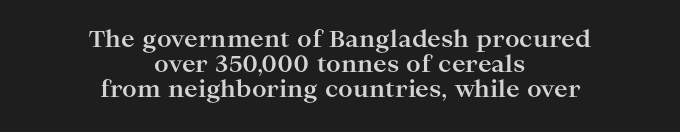
{"italic": "no", "bold": "yes", "underline": "no", "align": "center", "line_spacing": "tight", "line_spacing_ratio": 1.08, "letter_spacing": "normal", "letter_spacing_em": 0.0, "glyph_px": 23}
